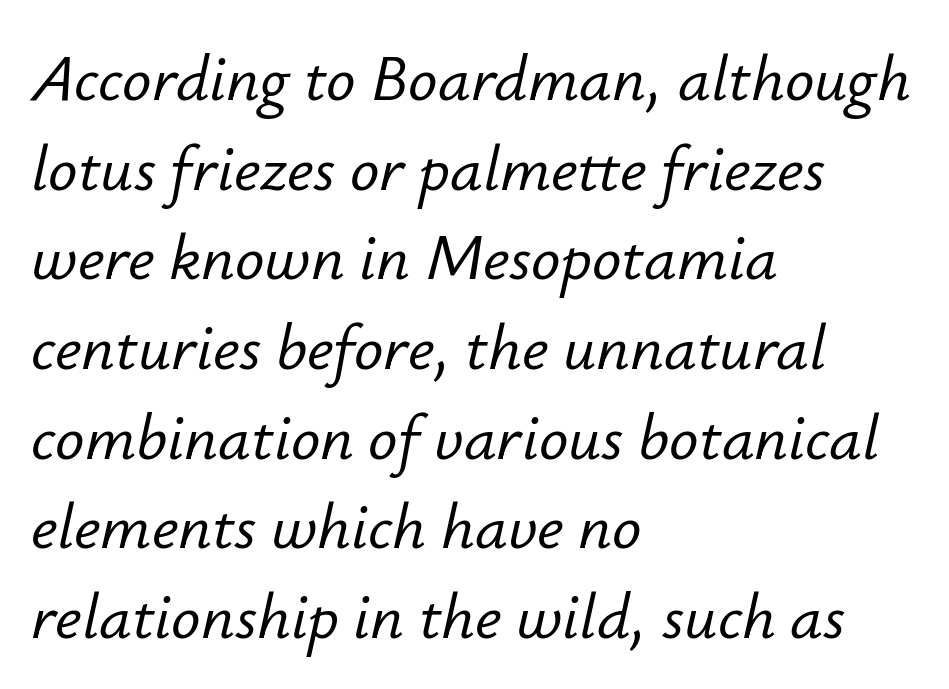
{"italic": "yes", "lean": "right", "slant_degrees": 12, "width": "normal", "stroke_contrast": "low", "x_height": "small", "monospaced": "no", "underline": "no", "align": "left", "line_spacing": "normal", "line_spacing_ratio": 1.38, "letter_spacing": "normal", "letter_spacing_em": 0.0, "glyph_px": 65}
